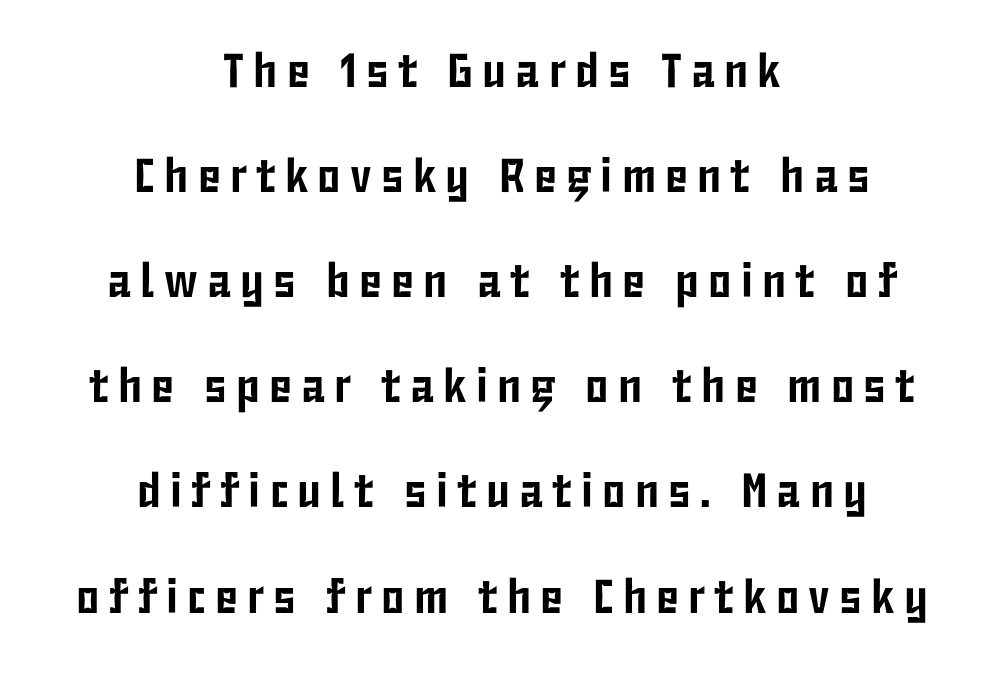
The image shows 48 px condensed sans-serif type, upright; set centered, loose line spacing (2.19x), not underlined; low stroke contrast and a medium x-height.
